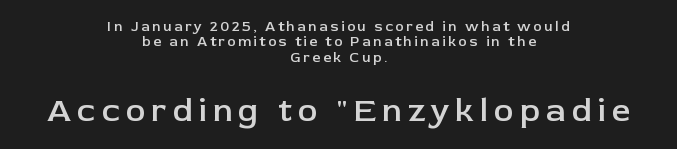
Q: Is the text bold? A: Semi-bold.
Q: Is the text italic (slanted)? A: No, it is upright.
Q: Is the typeface a serif or a sans-serif typeface? A: Sans-serif.
Q: Is the text underlined? A: No.
Q: How is the paragraph aligned? A: Centered.
Q: Is the spacing between lines tight, normal or loose? A: Tight.
Q: Which block of text is set in a larger size, the first (top) or the second (bottom)? A: The second (bottom) one.
Q: Width (condensed, normal, or wide)? A: Normal.
Q: Stroke contrast? A: Low.
Q: x-height? A: Medium.
Q: Monospaced? A: No.
